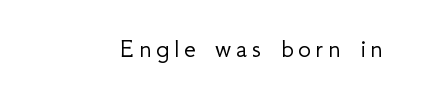
The image shows 27 px text type, upright; set not underlined.
